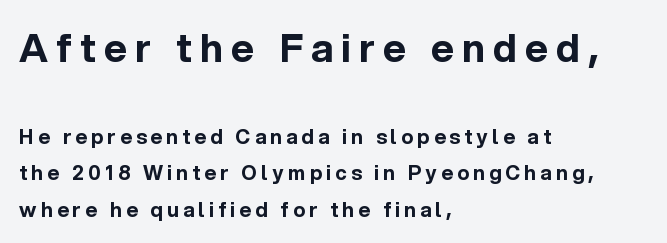
Q: Is the text bold? A: Yes.
Q: Is the text italic (slanted)? A: No, it is upright.
Q: Is the typeface a serif or a sans-serif typeface? A: Sans-serif.
Q: Is the text underlined? A: No.
Q: How is the paragraph aligned? A: Left-aligned.
Q: Is the spacing between letters normal or unusually wide? A: Unusually wide.
Q: Which block of text is set in a larger size, the first (top) or the second (bottom)? A: The first (top) one.
Q: Width (condensed, normal, or wide)? A: Normal.
Q: x-height? A: Medium.
Q: Monospaced? A: No.
